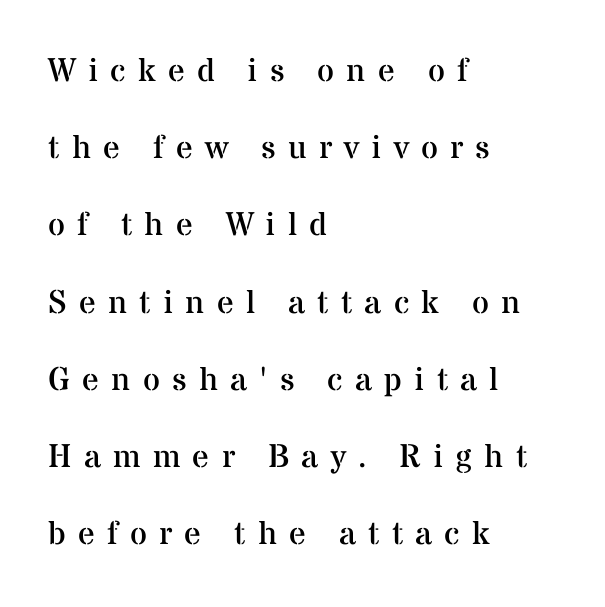
Underline: absent. Small tapered or slab feet sit at the stroke ends, so this counts as serif. Does the lettering tilt? It doesn't — this is upright. Caption: face not bold, strokes unweighted.
